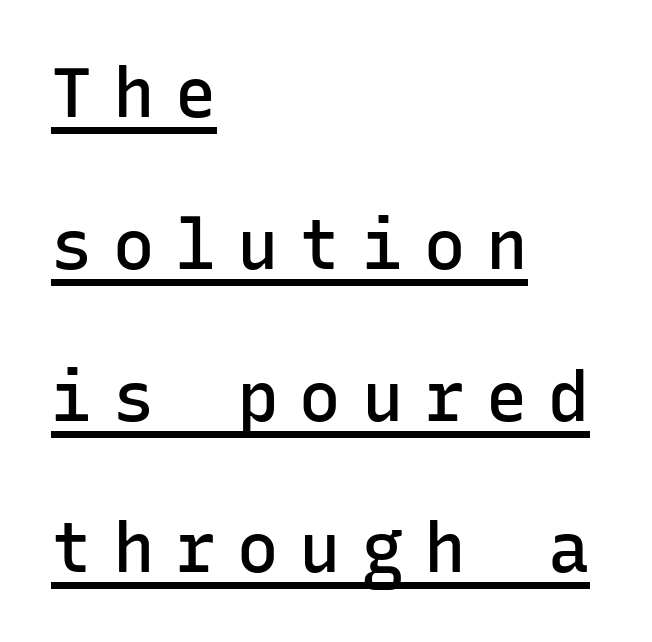
This sample carries an underscore along the baseline area. The text block is weighted toward the left margin, trailing off unevenly rightward. In terms of leading, this rendering errs on the spacious side. You could count columns in this text — the font is strictly monospaced. The font's upright variant was chosen for this text.
